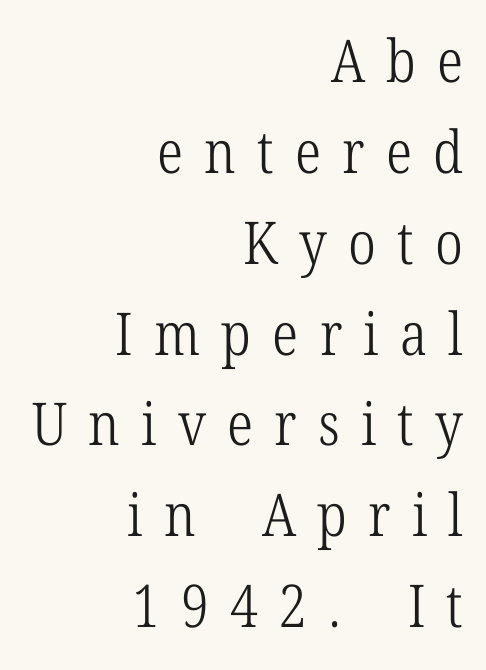
The image shows 59 px light, condensed serif type, upright; set right-aligned, normal line spacing (1.54x), unusually wide letter spacing (+0.36 em), not underlined; low stroke contrast and a medium x-height.
